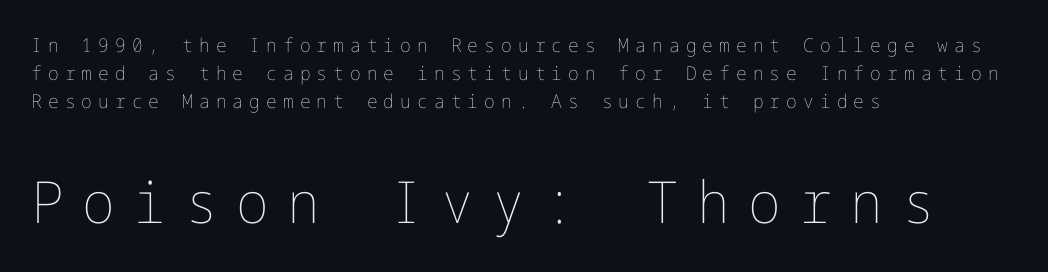
The image shows 58 px thin type, upright; set left-aligned, normal line spacing (1.47x), unusually wide letter spacing (+0.32 em), not underlined; the second (bottom) block is 3.05x larger; low stroke contrast and a medium x-height.
